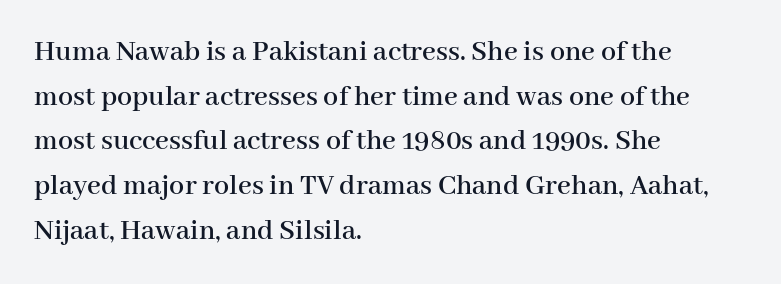
Observe the serifs anchoring each vertical stroke in this sample. What stands out about the letter spacing? Nothing — it is the standard amount. Is this a fixed-width face? No — the glyphs have proportional, varying widths. Italic: no, the glyphs are upright roman. These lines stack with their left ends in a neat column.
